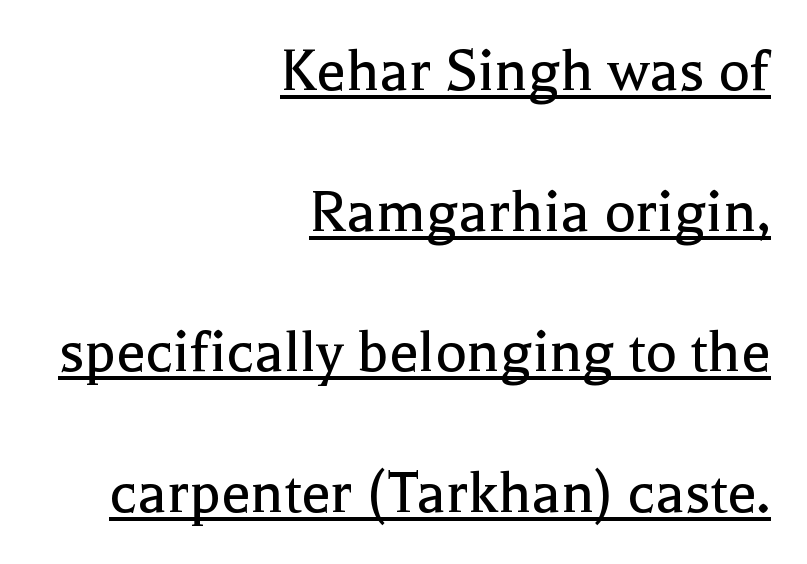
Observe the serifs anchoring each vertical stroke in this sample. The typography opts for an upright posture over an oblique one. A great deal of white space separates one row of letters from the next. A continuous stroke trails under the words, as in a hyperlink. The rendering uses natural spacing where letterforms have individual widths.
